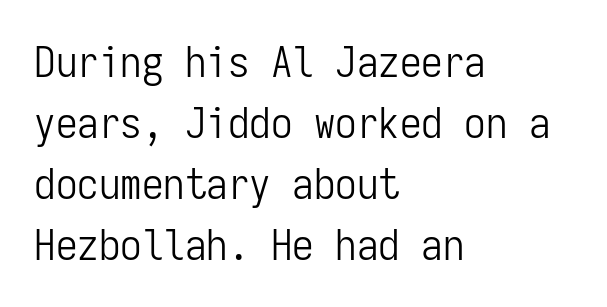
{"serif": "no", "italic": "no", "bold": "no", "weight": "light", "width": "condensed", "stroke_contrast": "low", "x_height": "medium", "monospaced": "yes", "underline": "no", "align": "left", "line_spacing": "normal", "line_spacing_ratio": 1.42, "letter_spacing": "normal", "letter_spacing_em": 0.0, "glyph_px": 43}
